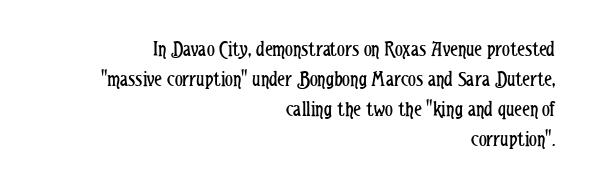
Each stroke keeps to a modest, everyday thickness or less. Students, observe: this is what conventionally led text looks like. Glyph-to-glyph distance matches everyday printed text. Does the copy run flush right? Yes — the right margin is perfectly even. Has an underline been added? It has not. Unlike italic type, these characters show no tilt at all.
